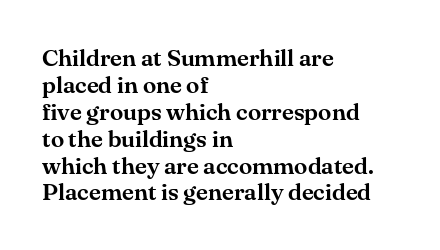
{"italic": "no", "underline": "no", "align": "left", "line_spacing": "tight", "line_spacing_ratio": 1.12, "letter_spacing": "normal", "letter_spacing_em": 0.0, "glyph_px": 24}
